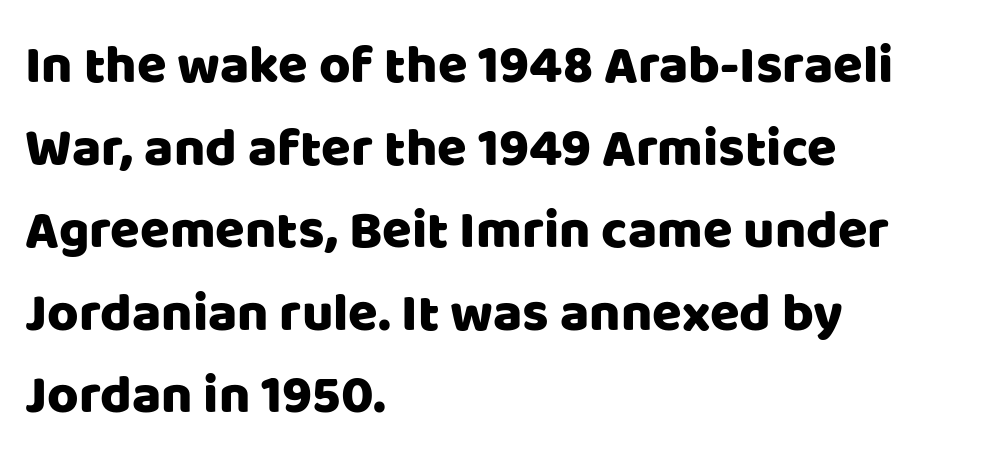
This rendering features lettering with no underline. Layout note: lines flush left. The lettering stays uniformly vertical, giving the passage a roman look. The rows are spaced the way most documents space them. Compared with typical body copy, the letter spacing here is the same.
